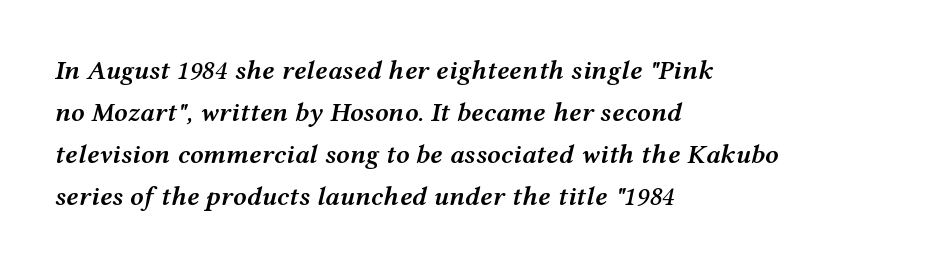
These lines keep a tight, regular rhythm from letter to letter. Does the weight exceed regular? Yes, but only to semibold. The face used here has a pronounced slope to its letters. Quick note: interline space is typical. Visually the block forms a straight wall on the left and a jagged coastline on the right. The space beneath each line is pristine and unruled.
